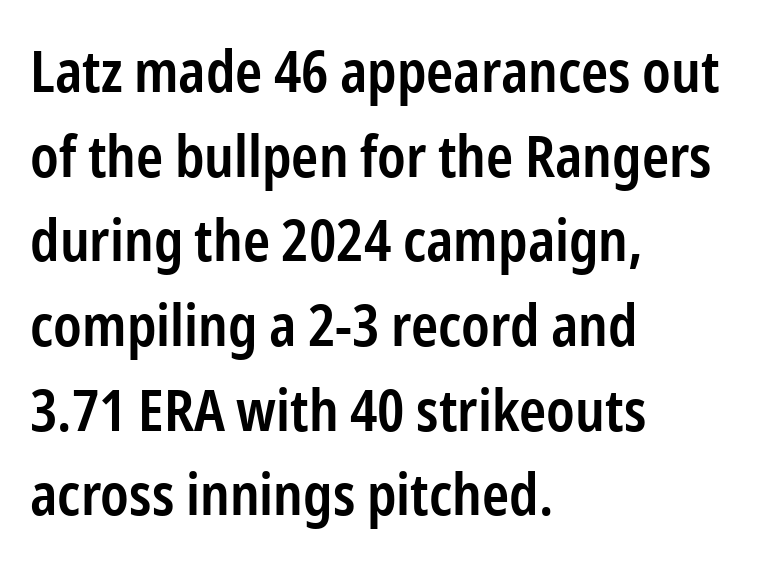
{"serif": "no", "italic": "no", "bold": "semi", "weight": "semibold", "width": "condensed", "stroke_contrast": "low", "x_height": "medium", "monospaced": "no", "underline": "no", "align": "left", "line_spacing": "normal", "line_spacing_ratio": 1.46, "letter_spacing": "normal", "letter_spacing_em": 0.0, "glyph_px": 58}
